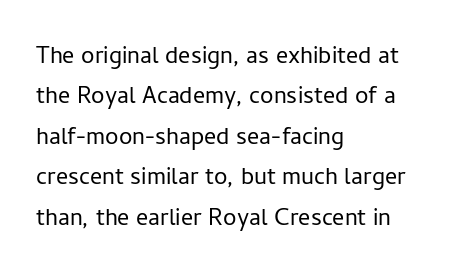
Q: Is the text bold? A: No.
Q: Is the text italic (slanted)? A: No, it is upright.
Q: Is the typeface a serif or a sans-serif typeface? A: Sans-serif.
Q: Is the text underlined? A: No.
Q: How is the paragraph aligned? A: Left-aligned.
Q: Is the spacing between letters normal or unusually wide? A: Normal.
Q: Is the spacing between lines tight, normal or loose? A: Normal.
Q: Width (condensed, normal, or wide)? A: Normal.
Q: Stroke contrast? A: Low.
Q: x-height? A: Medium.
Q: Monospaced? A: No.
